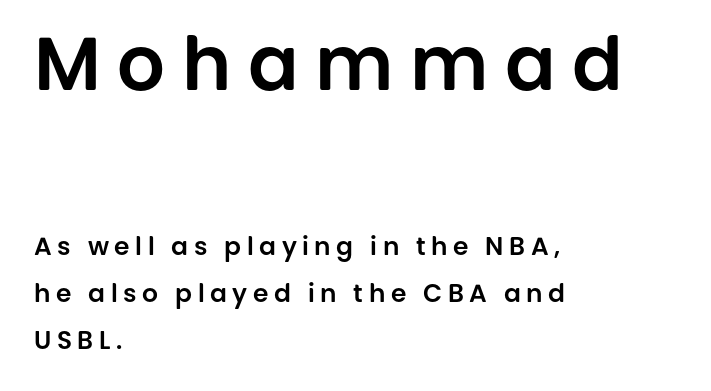
{"serif": "no", "italic": "no", "width": "normal", "stroke_contrast": "low", "x_height": "large", "monospaced": "no", "underline": "no", "align": "left", "line_spacing_ratio": 1.89, "letter_spacing": "wide", "letter_spacing_em": 0.22, "larger_block": "first", "size_ratio": 3.0, "glyph_px": 75}
